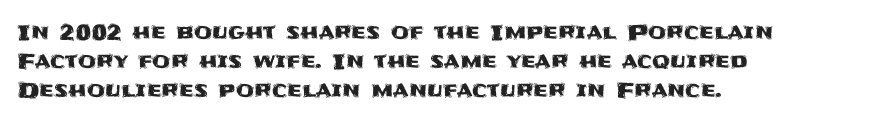
Q: Is the text italic (slanted)? A: No, it is upright.
Q: Is the text underlined? A: No.
Q: How is the paragraph aligned? A: Left-aligned.
Q: Is the spacing between letters normal or unusually wide? A: Normal.
Q: Is the spacing between lines tight, normal or loose? A: Normal.
